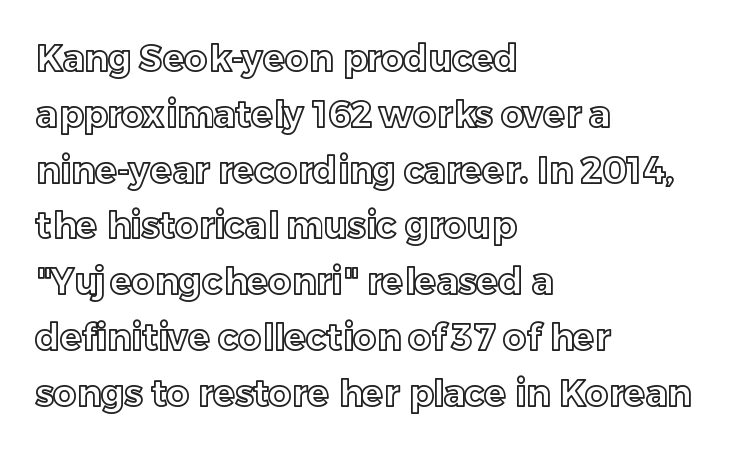
This rendering features lettering with no underline. Default kerning and tracking; the words read as compact shapes. One glance says typical: line gaps are just what's usual. Here the designer chose a conventional face with non-uniform glyph widths. The lines are quadded left. Rendered with straight, roman letterforms.
